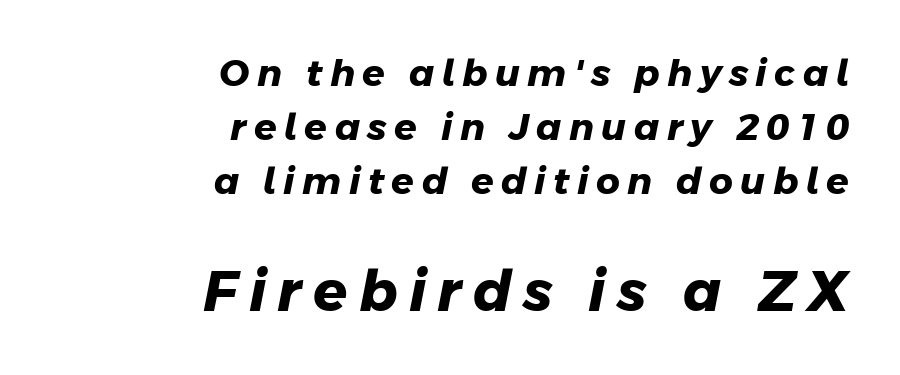
{"serif": "no", "bold": "yes", "weight": "heavy", "width": "normal", "stroke_contrast": "low", "x_height": "medium", "monospaced": "no", "underline": "no", "align": "right", "line_spacing": "normal", "line_spacing_ratio": 1.46, "letter_spacing": "wide", "letter_spacing_em": 0.2, "larger_block": "second", "size_ratio": 1.51, "glyph_px": 56}
